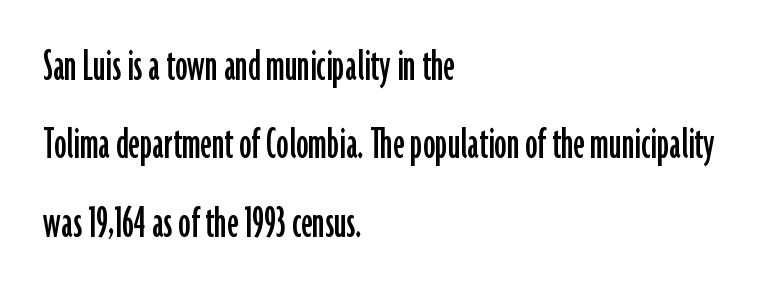
Q: Is the text italic (slanted)? A: No, it is upright.
Q: Is the typeface a serif or a sans-serif typeface? A: Sans-serif.
Q: Is the text underlined? A: No.
Q: How is the paragraph aligned? A: Left-aligned.
Q: Is the spacing between letters normal or unusually wide? A: Normal.
Q: Is the spacing between lines tight, normal or loose? A: Normal.
Q: Width (condensed, normal, or wide)? A: Condensed.
Q: Stroke contrast? A: Low.
Q: x-height? A: Medium.
Q: Monospaced? A: No.
